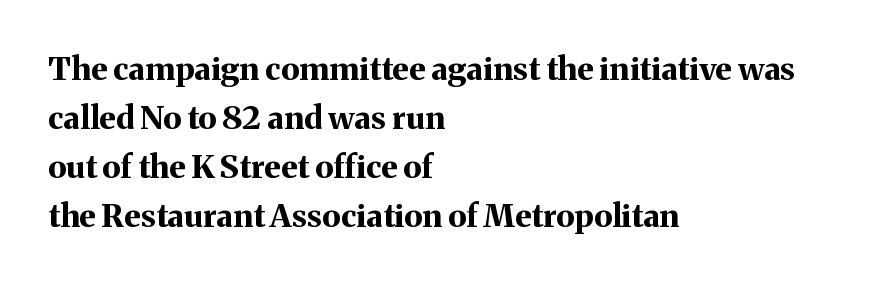
Q: Is the text bold? A: Yes.
Q: Is the text italic (slanted)? A: No, it is upright.
Q: Is the typeface a serif or a sans-serif typeface? A: Serif.
Q: Is the text underlined? A: No.
Q: How is the paragraph aligned? A: Left-aligned.
Q: Is the spacing between letters normal or unusually wide? A: Normal.
Q: Is the spacing between lines tight, normal or loose? A: Normal.
Q: Width (condensed, normal, or wide)? A: Normal.
Q: Stroke contrast? A: Medium.
Q: x-height? A: Medium.
Q: Monospaced? A: No.
